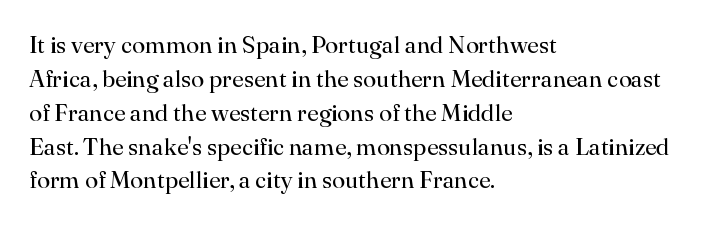
Q: Is the text bold? A: No.
Q: Is the text italic (slanted)? A: No, it is upright.
Q: Is the text underlined? A: No.
Q: How is the paragraph aligned? A: Left-aligned.
Q: Is the spacing between letters normal or unusually wide? A: Normal.
Q: Is the spacing between lines tight, normal or loose? A: Normal.
